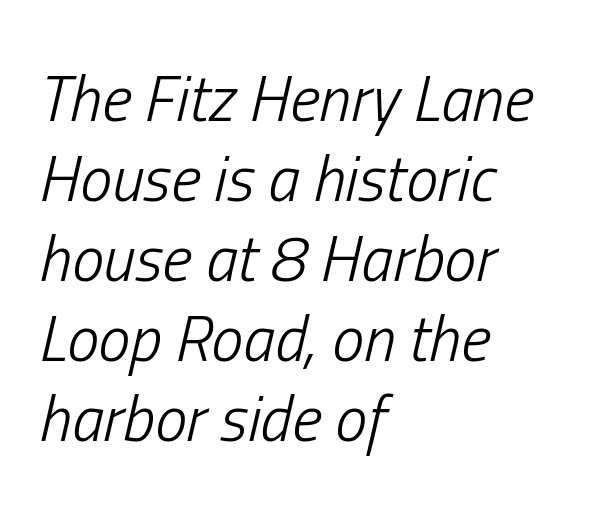
Line beginnings align vertically; line endings do not. The rendering uses natural spacing where letterforms have individual widths. Heft: none added — not bold. Posture: slanted. The rendering uses a moderate line-height, typical for paragraphs. There is no visible air inserted between adjacent glyphs.
